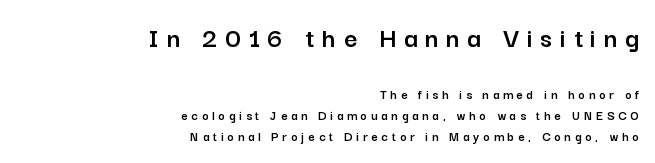
{"serif": "no", "italic": "no", "width": "normal", "stroke_contrast": "low", "x_height": "medium", "monospaced": "no", "underline": "no", "align": "right", "line_spacing": "normal", "line_spacing_ratio": 1.53, "letter_spacing": "wide", "letter_spacing_em": 0.27, "larger_block": "first", "size_ratio": 2.07, "glyph_px": 29}
